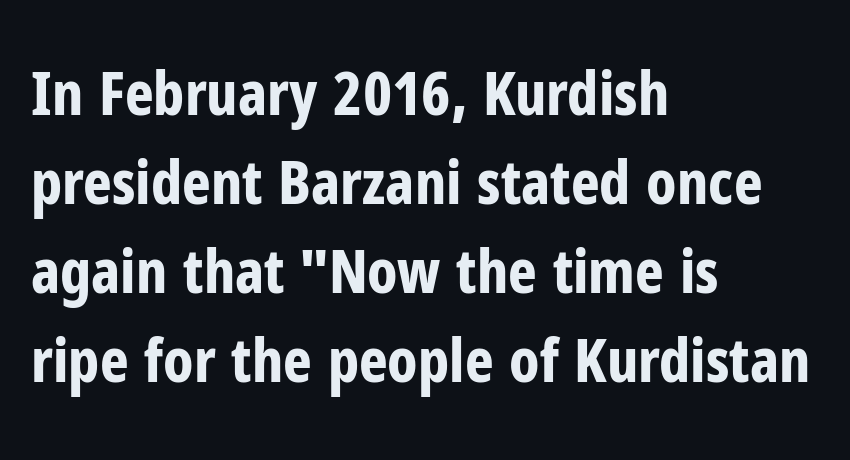
Vertical spacing — default. These lines stack with their left ends in a neat column. Serifs: no, the terminals of the letterforms are clean. Descender tails drop into unmarked territory. Caption: standard tracking, unaltered. You could not count columns in this text — the font is proportionally spaced.
